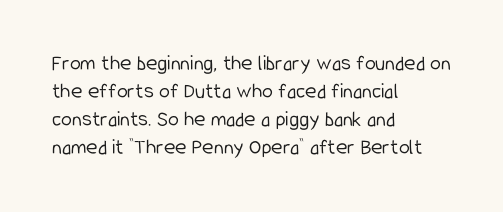
The image shows 22 px text type, upright; set left-aligned, normal line spacing (1.28x), normal letter spacing, not underlined.
